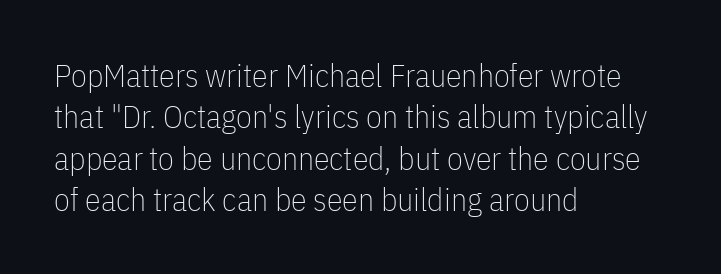
Is this a fixed-width face? No — the glyphs have proportional, varying widths. Nothing sits at the stroke ends, so this counts as sans-serif. Unlike italic type, these characters show no tilt at all. No chunkiness to these letters — they're not bold. Line spacing here is normal. Line beginnings align vertically; line endings do not.
